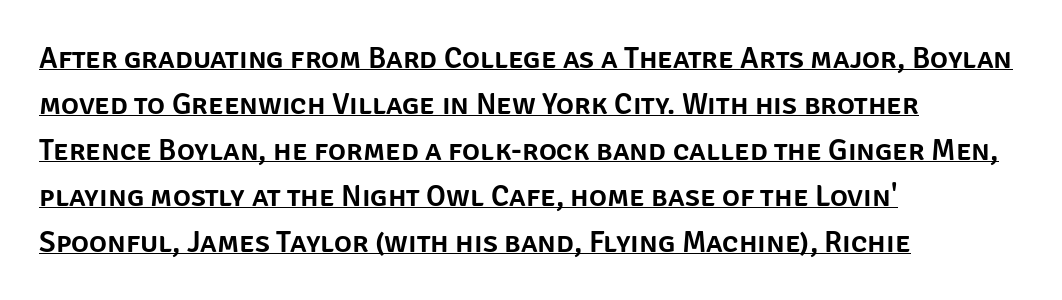
Q: Is the text italic (slanted)? A: No, it is upright.
Q: Is the typeface a serif or a sans-serif typeface? A: Sans-serif.
Q: Is the text underlined? A: Yes.
Q: How is the paragraph aligned? A: Left-aligned.
Q: Is the spacing between letters normal or unusually wide? A: Normal.
Q: Is the spacing between lines tight, normal or loose? A: Normal.
Q: Width (condensed, normal, or wide)? A: Normal.
Q: Stroke contrast? A: Low.
Q: x-height? A: Large.
Q: Monospaced? A: No.
